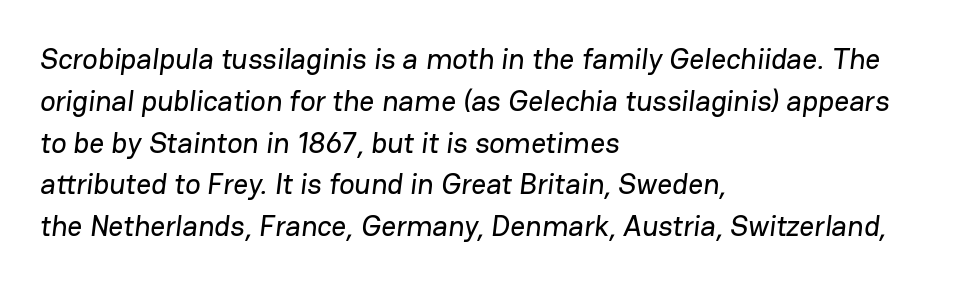
{"serif": "no", "width": "normal", "stroke_contrast": "low", "x_height": "medium", "monospaced": "no", "underline": "no", "align": "left", "line_spacing": "normal", "line_spacing_ratio": 1.44, "letter_spacing": "normal", "letter_spacing_em": 0.0, "glyph_px": 29}
